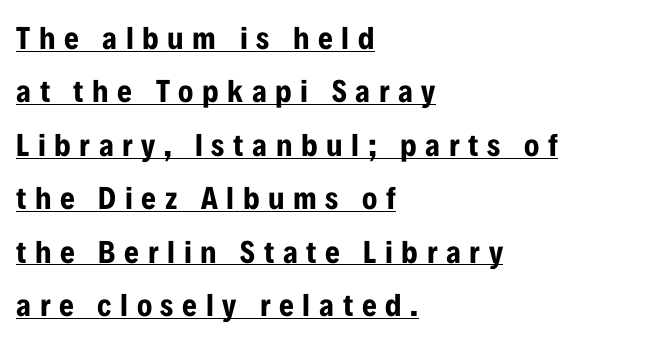
Q: Is the text bold? A: Yes.
Q: Is the text italic (slanted)? A: No, it is upright.
Q: Is the typeface a serif or a sans-serif typeface? A: Sans-serif.
Q: Is the text underlined? A: Yes.
Q: How is the paragraph aligned? A: Left-aligned.
Q: Is the spacing between letters normal or unusually wide? A: Unusually wide.
Q: Is the spacing between lines tight, normal or loose? A: Normal.
Q: Width (condensed, normal, or wide)? A: Condensed.
Q: Stroke contrast? A: Low.
Q: x-height? A: Medium.
Q: Monospaced? A: No.
